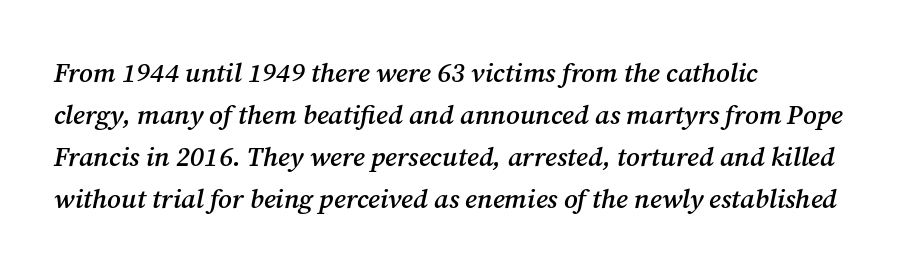
The image shows 27 px text type, italic (leaning right); set left-aligned, normal line spacing (1.55x), normal letter spacing, not underlined.
